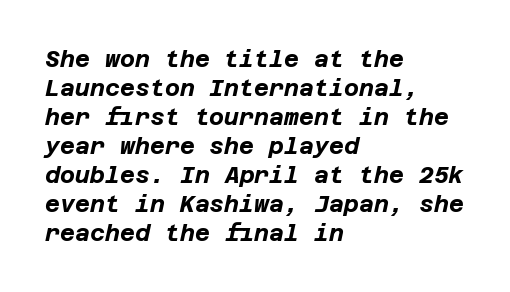
{"italic": "yes", "lean": "right", "slant_degrees": 12, "bold": "yes", "underline": "no", "align": "left", "line_spacing": "normal", "line_spacing_ratio": 1.26, "letter_spacing": "normal", "letter_spacing_em": 0.0, "glyph_px": 23}
